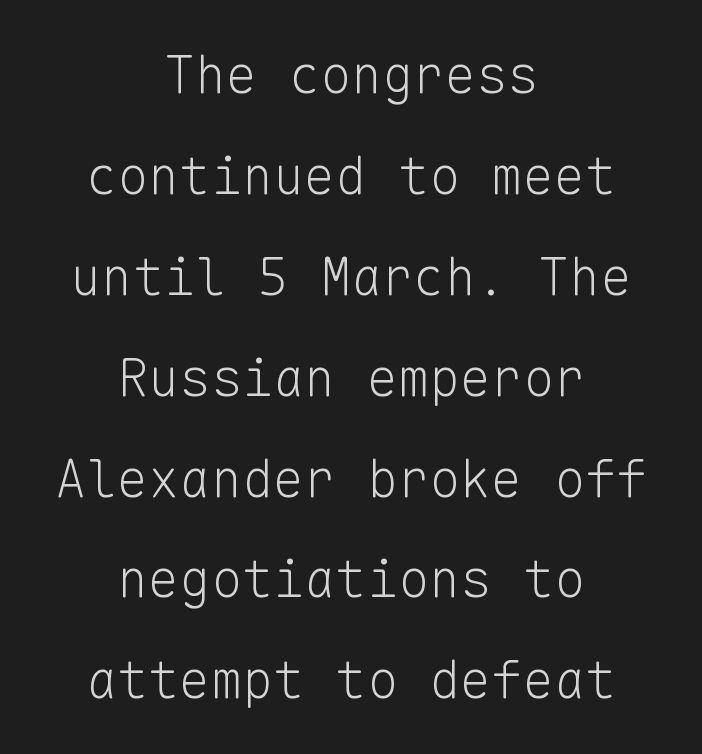
Q: Is the text bold? A: No.
Q: Is the text italic (slanted)? A: No, it is upright.
Q: Is the typeface a serif or a sans-serif typeface? A: Sans-serif.
Q: Is the text underlined? A: No.
Q: How is the paragraph aligned? A: Centered.
Q: Is the spacing between letters normal or unusually wide? A: Normal.
Q: Is the spacing between lines tight, normal or loose? A: Loose.
Q: Width (condensed, normal, or wide)? A: Normal.
Q: Stroke contrast? A: Low.
Q: x-height? A: Medium.
Q: Monospaced? A: Yes.
